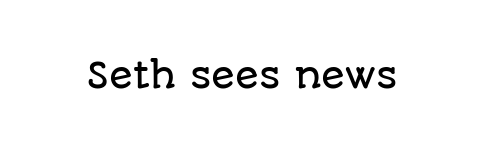
{"serif": "no", "italic": "no", "width": "normal", "stroke_contrast": "low", "x_height": "large", "monospaced": "no", "underline": "no", "letter_spacing": "normal", "letter_spacing_em": 0.0, "glyph_px": 35}
